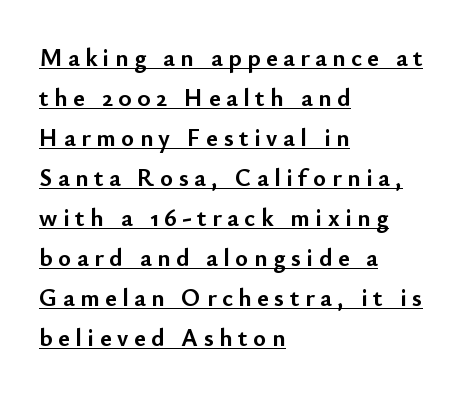
Compared with an ordinary text face, these strokes are far heavier — a full bold. Honestly, the underline is the first thing you notice here. A typesetter would mark this as roman, not italic. Someone cranked the tracking dial way up on this one.
